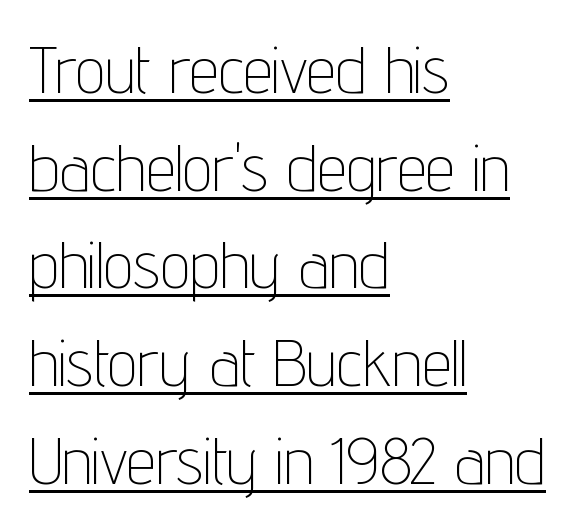
The image shows 66 px thin, condensed sans-serif type, upright; set left-aligned, normal line spacing (1.48x), normal letter spacing, underlined; low stroke contrast and a medium x-height.
